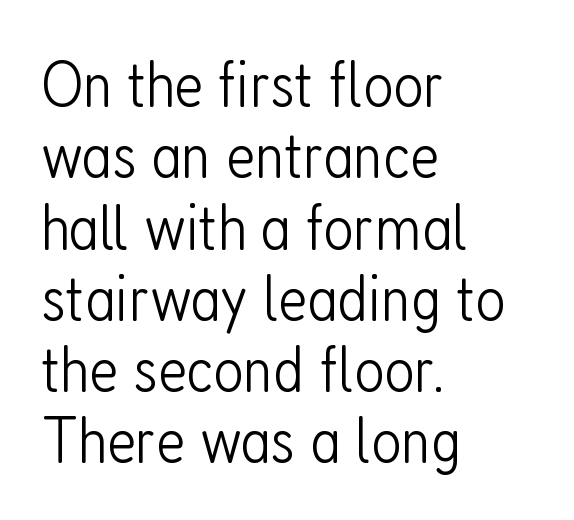
The image shows 66 px light, condensed sans-serif type, upright; set left-aligned, tight line spacing (1.08x), normal letter spacing, not underlined; low stroke contrast and a medium x-height.
